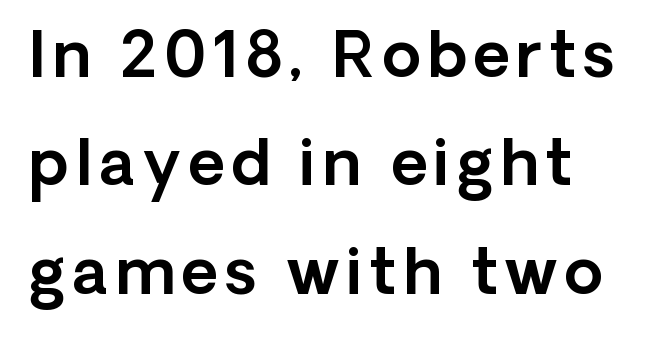
{"serif": "no", "italic": "no", "width": "normal", "x_height": "medium", "monospaced": "no", "underline": "no", "line_spacing_ratio": 1.72, "glyph_px": 63}
